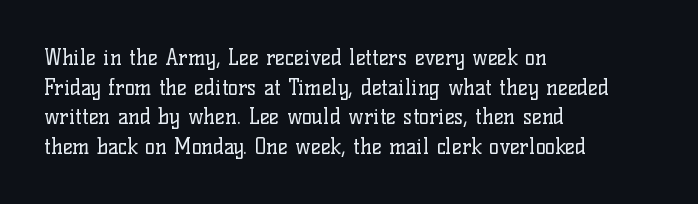
The image shows 21 px text type, upright; set left-aligned, normal line spacing (1.41x), normal letter spacing, not underlined.
